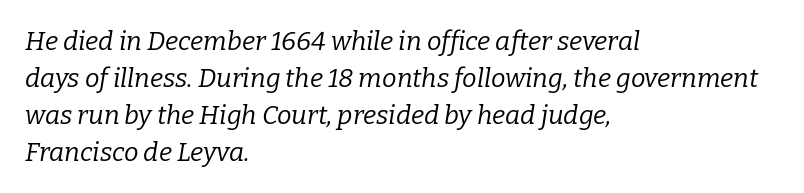
The weight would be labelled regular, book, light, or lighter still. Letter spacing: default. Horizontally, the lines are justified to the leading edge only. Notice how the stems are inclined rather than vertical — that's the hallmark of italics.
